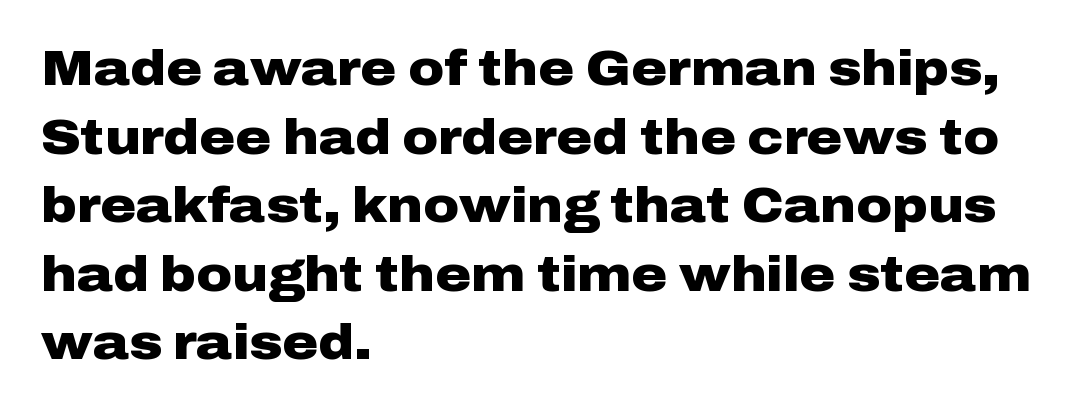
A student would call this left alignment; a typographer would say flush left, rag right. A full-strength bold gives these letters their thick strokes. This block has exactly the height ordinary leading produces. The rendering keeps characters at their native spacing. This sample has the flowing, uneven cadence of proportional lettering.
